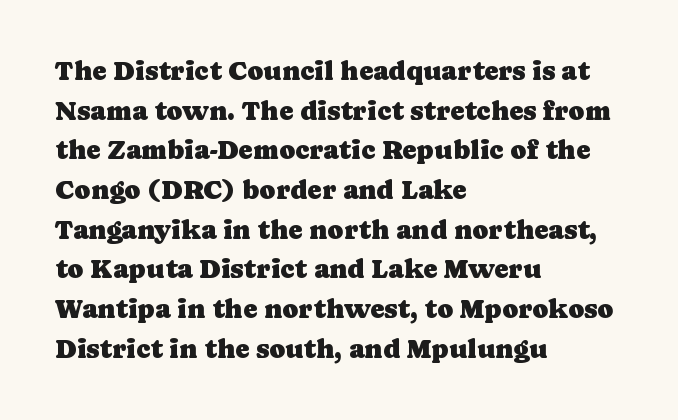
{"italic": "no", "underline": "no", "align": "left", "line_spacing": "normal", "line_spacing_ratio": 1.47, "letter_spacing": "normal", "letter_spacing_em": 0.0, "glyph_px": 27}
